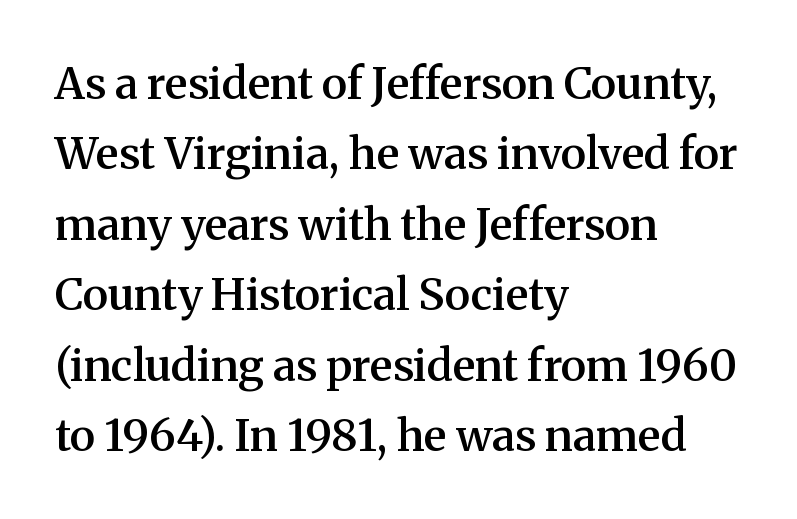
The image shows 44 px semibold serif type, upright; set left-aligned, normal line spacing (1.6x), normal letter spacing, not underlined; medium stroke contrast and a medium x-height.
